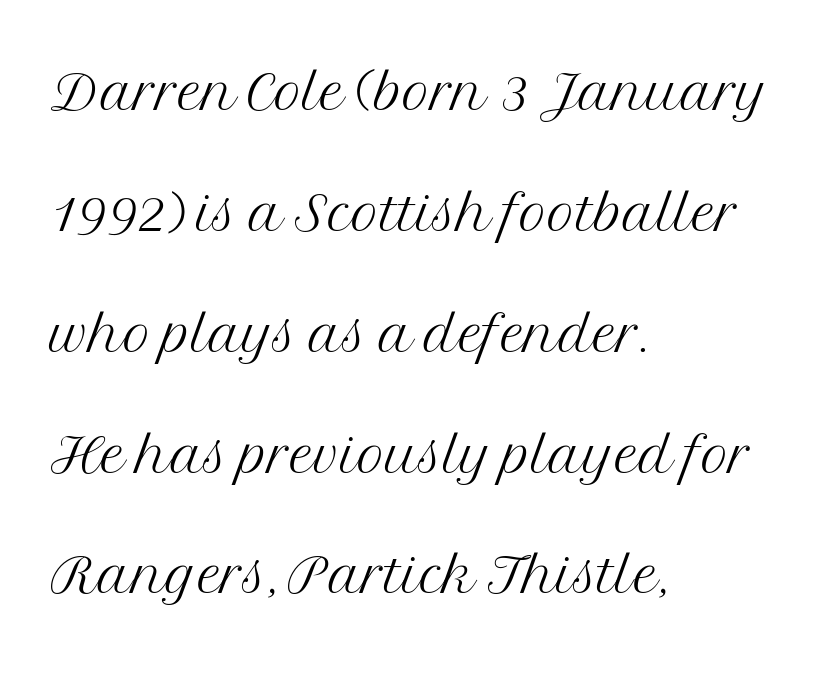
Weight: not bold — regular or lighter. Horizontal alignment here is leftward, the default for most running prose. Are there feet on the stems? There are — it's a serif. Is this a fixed-width face? No — the glyphs have proportional, varying widths.
